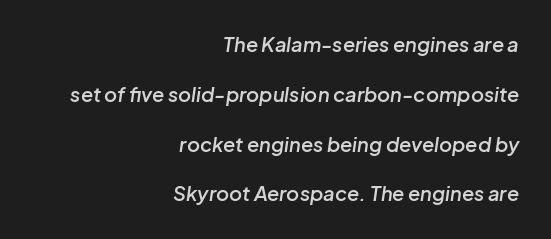
Compared with an ordinary text face, these strokes are moderately heavier — a semibold. Right-aligned paragraph, ragged on the left. No extra tracking has been applied to these lines. The axis of the letterforms is tilted away from vertical. How would I describe the line gaps? Wide and relaxed. Plain, unruled lines of type.
